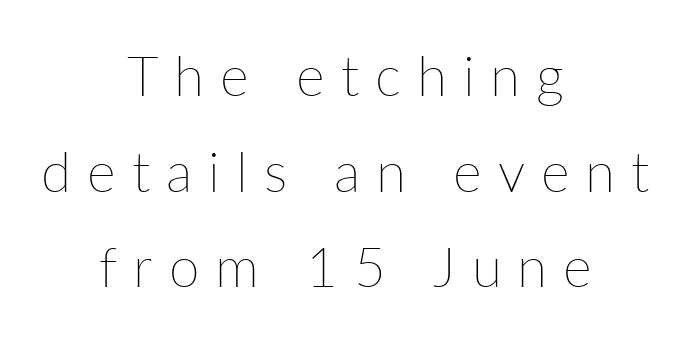
{"italic": "no", "bold": "no", "weight": "thin", "width": "normal", "stroke_contrast": "low", "x_height": "medium", "monospaced": "no", "underline": "no", "align": "center", "line_spacing_ratio": 1.74, "letter_spacing": "wide", "letter_spacing_em": 0.29, "glyph_px": 55}
